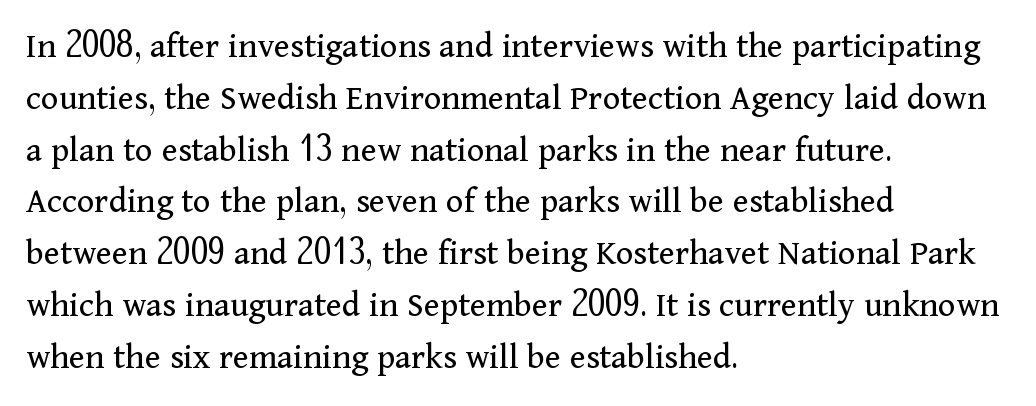
Q: Is the text bold? A: No.
Q: Is the text italic (slanted)? A: No, it is upright.
Q: Is the typeface a serif or a sans-serif typeface? A: Serif.
Q: Is the text underlined? A: No.
Q: How is the paragraph aligned? A: Left-aligned.
Q: Is the spacing between letters normal or unusually wide? A: Normal.
Q: Is the spacing between lines tight, normal or loose? A: Normal.
Q: Width (condensed, normal, or wide)? A: Normal.
Q: Stroke contrast? A: Medium.
Q: x-height? A: Medium.
Q: Monospaced? A: No.
